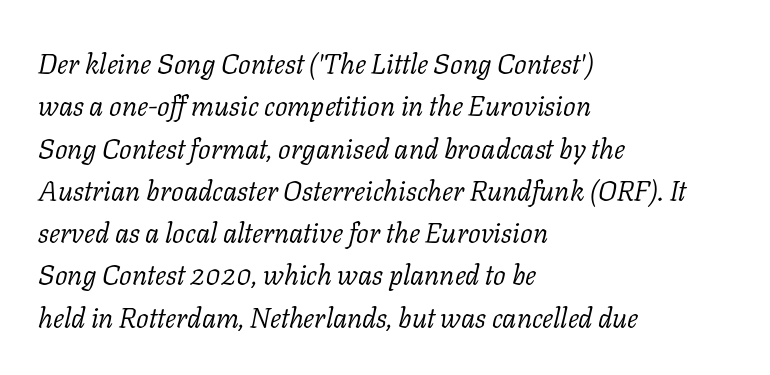
Q: Is the text bold? A: No.
Q: Is the text italic (slanted)? A: Yes, it leans right by about 11 degrees.
Q: Is the typeface a serif or a sans-serif typeface? A: Serif.
Q: Is the text underlined? A: No.
Q: How is the paragraph aligned? A: Left-aligned.
Q: Is the spacing between letters normal or unusually wide? A: Normal.
Q: Is the spacing between lines tight, normal or loose? A: Normal.
Q: Width (condensed, normal, or wide)? A: Normal.
Q: Stroke contrast? A: Low.
Q: x-height? A: Medium.
Q: Monospaced? A: No.
